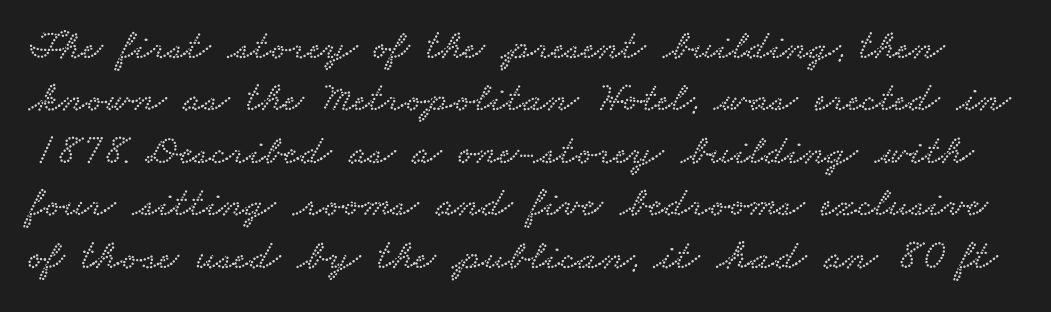
Q: Is the typeface a serif or a sans-serif typeface? A: Serif.
Q: Is the text underlined? A: No.
Q: Is the spacing between letters normal or unusually wide? A: Normal.
Q: Width (condensed, normal, or wide)? A: Wide.
Q: Stroke contrast? A: Low.
Q: x-height? A: Small.
Q: Monospaced? A: No.
